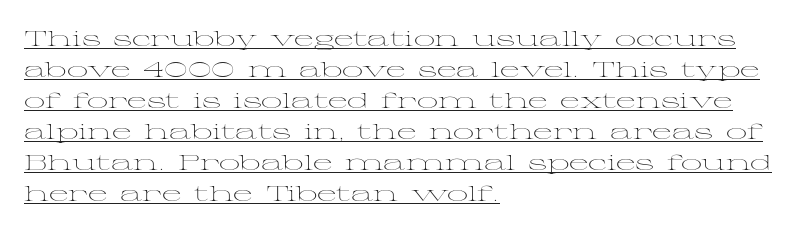
Q: Is the text bold? A: No.
Q: Is the text italic (slanted)? A: No, it is upright.
Q: Is the text underlined? A: Yes.
Q: How is the paragraph aligned? A: Left-aligned.
Q: Is the spacing between letters normal or unusually wide? A: Normal.
Q: Is the spacing between lines tight, normal or loose? A: Normal.
